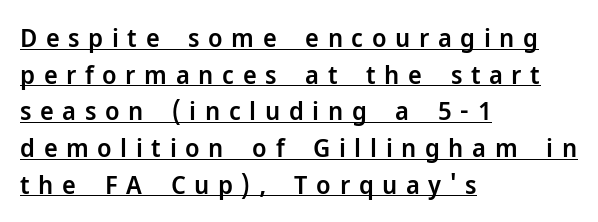
{"italic": "no", "bold": "semi", "underline": "yes", "align": "left", "line_spacing": "normal", "line_spacing_ratio": 1.41, "letter_spacing": "wide", "letter_spacing_em": 0.33, "glyph_px": 26}
